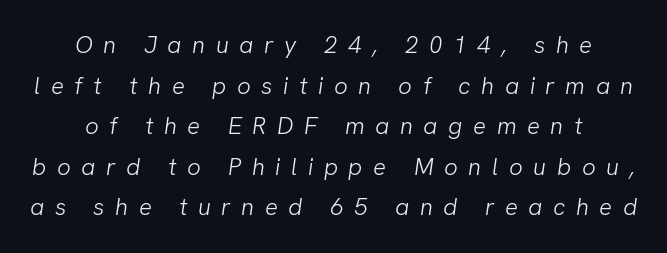
Letters rest on an invisible, unmarked baseline. A light-to-regular cut is what we see here. Reading down the block, each line starts at a different indent, mirrored at its end. What's the leading like? Ordinary, nothing unusual. The passage shown has open, widely tracked lettering throughout.
